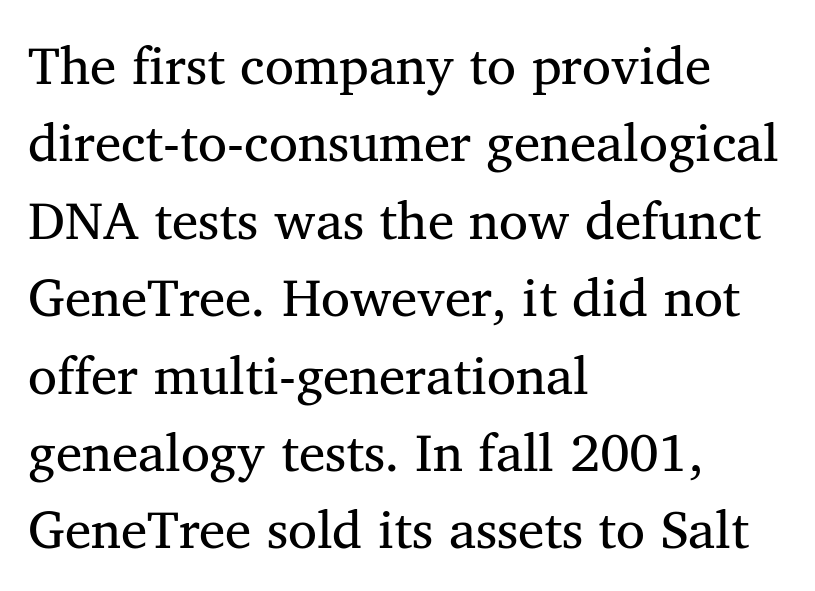
{"serif": "yes", "italic": "no", "width": "normal", "stroke_contrast": "medium", "x_height": "medium", "monospaced": "no", "underline": "no", "align": "left", "line_spacing": "normal", "line_spacing_ratio": 1.46, "letter_spacing": "normal", "letter_spacing_em": 0.0, "glyph_px": 53}
